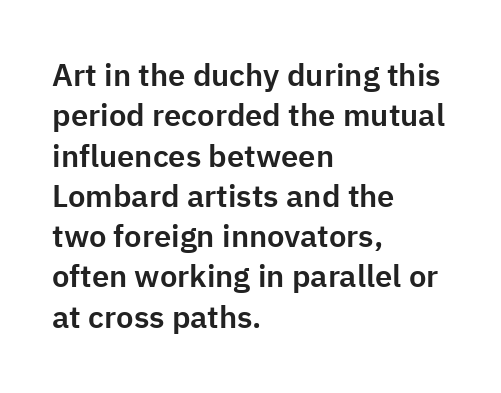
The image shows 31 px sans-serif type, upright; set left-aligned, normal line spacing (1.3x), normal letter spacing, not underlined; low stroke contrast and a medium x-height.
